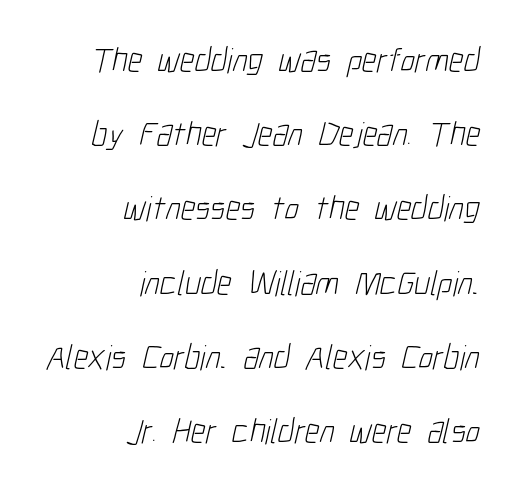
Q: Is the text bold? A: No.
Q: Is the typeface a serif or a sans-serif typeface? A: Sans-serif.
Q: Is the text underlined? A: No.
Q: How is the paragraph aligned? A: Right-aligned.
Q: Is the spacing between letters normal or unusually wide? A: Normal.
Q: Is the spacing between lines tight, normal or loose? A: Loose.
Q: Width (condensed, normal, or wide)? A: Condensed.
Q: Stroke contrast? A: Low.
Q: x-height? A: Medium.
Q: Monospaced? A: No.
